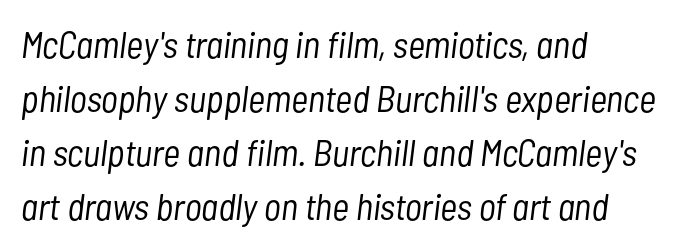
Q: Is the text bold? A: No.
Q: Is the text italic (slanted)? A: Yes, it leans right by about 7 degrees.
Q: Is the text underlined? A: No.
Q: How is the paragraph aligned? A: Left-aligned.
Q: Is the spacing between letters normal or unusually wide? A: Normal.
Q: Is the spacing between lines tight, normal or loose? A: Normal.
Q: Width (condensed, normal, or wide)? A: Condensed.
Q: Stroke contrast? A: Low.
Q: x-height? A: Medium.
Q: Monospaced? A: No.
